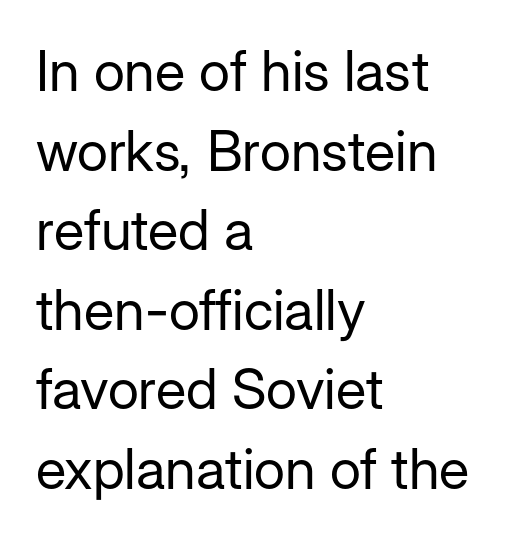
{"serif": "no", "italic": "no", "bold": "no", "weight": "regular", "width": "normal", "stroke_contrast": "low", "x_height": "medium", "monospaced": "no", "underline": "no", "align": "left", "line_spacing": "normal", "line_spacing_ratio": 1.42, "letter_spacing": "normal", "letter_spacing_em": 0.0, "glyph_px": 56}
